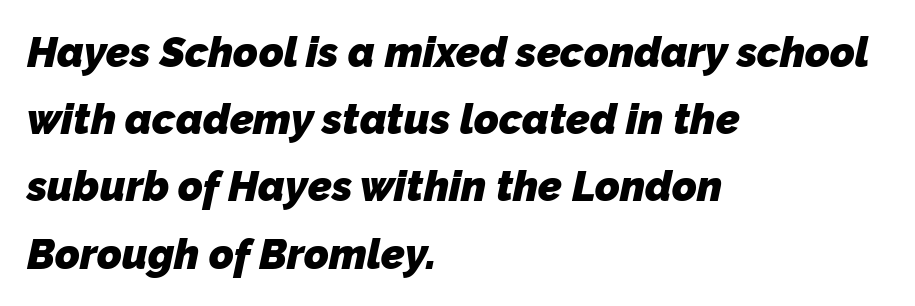
Q: Is the text bold? A: Yes.
Q: Is the typeface a serif or a sans-serif typeface? A: Sans-serif.
Q: Is the text underlined? A: No.
Q: How is the paragraph aligned? A: Left-aligned.
Q: Is the spacing between letters normal or unusually wide? A: Normal.
Q: Is the spacing between lines tight, normal or loose? A: Normal.
Q: Width (condensed, normal, or wide)? A: Normal.
Q: Stroke contrast? A: Low.
Q: x-height? A: Medium.
Q: Monospaced? A: No.
